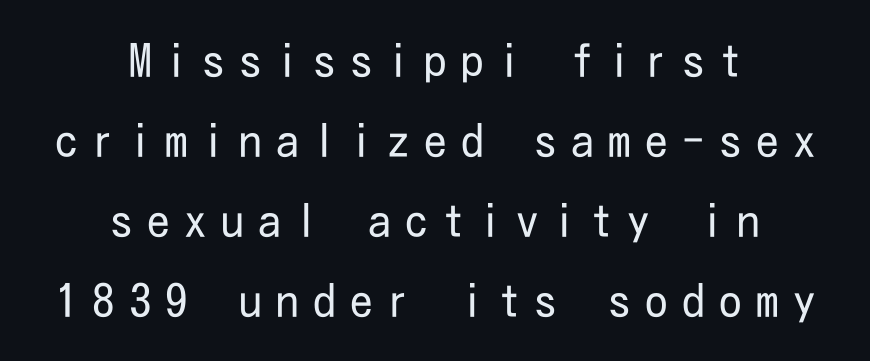
Q: Is the text bold? A: No.
Q: Is the text italic (slanted)? A: No, it is upright.
Q: Is the typeface a serif or a sans-serif typeface? A: Sans-serif.
Q: Is the text underlined? A: No.
Q: How is the paragraph aligned? A: Centered.
Q: Is the spacing between letters normal or unusually wide? A: Unusually wide.
Q: Width (condensed, normal, or wide)? A: Condensed.
Q: Stroke contrast? A: Low.
Q: x-height? A: Medium.
